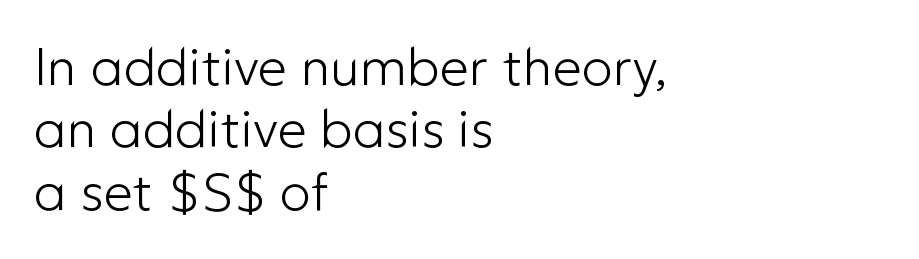
Q: Is the text bold? A: No.
Q: Is the text italic (slanted)? A: No, it is upright.
Q: Is the typeface a serif or a sans-serif typeface? A: Sans-serif.
Q: Is the text underlined? A: No.
Q: How is the paragraph aligned? A: Left-aligned.
Q: Is the spacing between letters normal or unusually wide? A: Normal.
Q: Width (condensed, normal, or wide)? A: Normal.
Q: Stroke contrast? A: Low.
Q: x-height? A: Medium.
Q: Monospaced? A: No.
